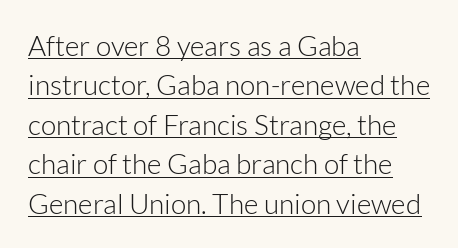
{"serif": "no", "italic": "no", "bold": "no", "weight": "light", "width": "normal", "stroke_contrast": "low", "x_height": "medium", "monospaced": "no", "underline": "yes", "align": "left", "line_spacing": "normal", "line_spacing_ratio": 1.41, "letter_spacing": "normal", "letter_spacing_em": 0.0, "glyph_px": 28}
